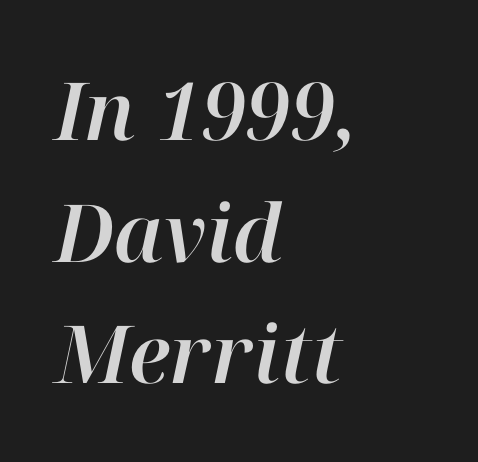
Emphasis-style slanted type is in use. Summary of vertical rhythm: regular, with standard interline spacing. Here the glyphs are tracked normally, forming tight word shapes. A classic flush-left, rag-right setting is used for this passage. Proportional: the letters do not fall into vertical columns.
